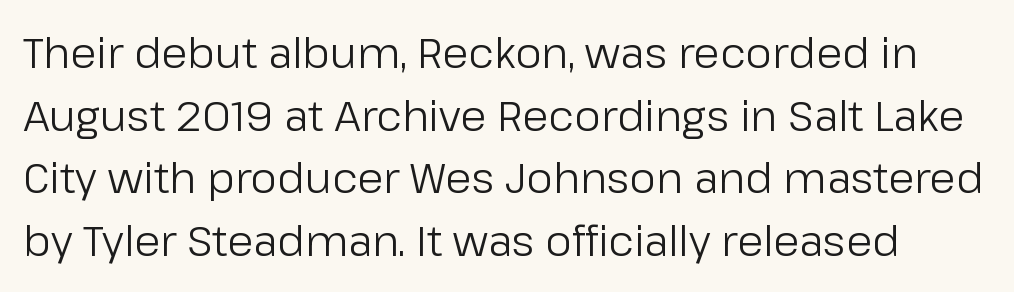
The image shows 42 px regular-weight sans-serif type, upright; set normal line spacing (1.49x), normal letter spacing, not underlined; low stroke contrast and a medium x-height.
